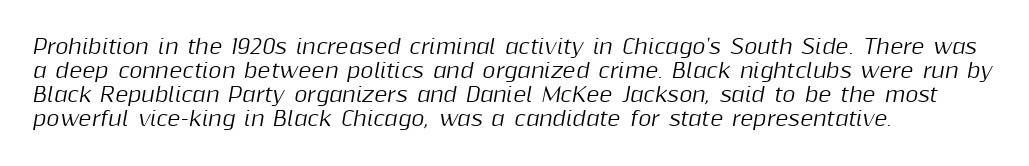
{"italic": "yes", "lean": "right", "slant_degrees": 10, "underline": "no", "align": "left", "line_spacing_ratio": 1.2, "letter_spacing": "normal", "letter_spacing_em": 0.0, "glyph_px": 20}
